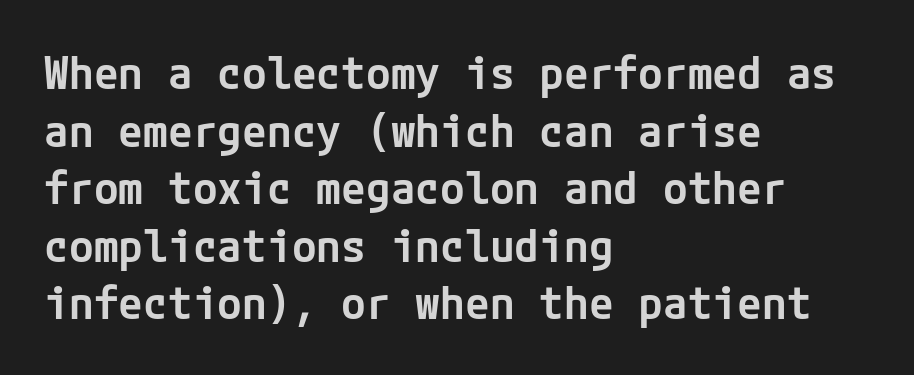
Regarding leading, the lines here are spaced in the standard way. On the weight axis this lands at semibold, roughly 600. The paragraph shown leans on its left margin. The type family on display is of the sans-serif kind. Look at the tracking — it's just the regular setting, nothing added. Style check: upright.
